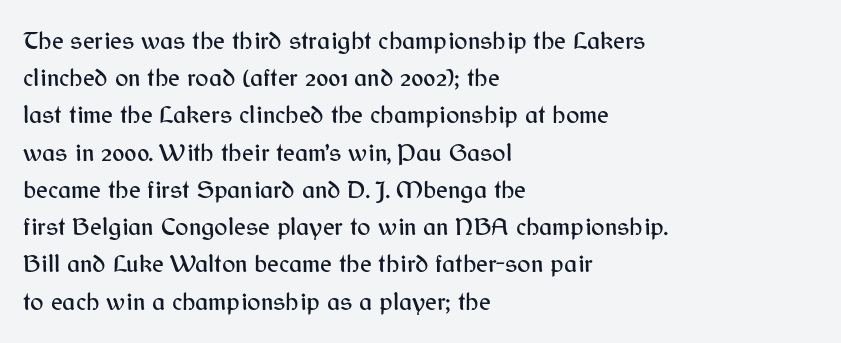
Q: Is the text italic (slanted)? A: No, it is upright.
Q: Is the text underlined? A: No.
Q: How is the paragraph aligned? A: Left-aligned.
Q: Is the spacing between letters normal or unusually wide? A: Normal.
Q: Is the spacing between lines tight, normal or loose? A: Normal.
